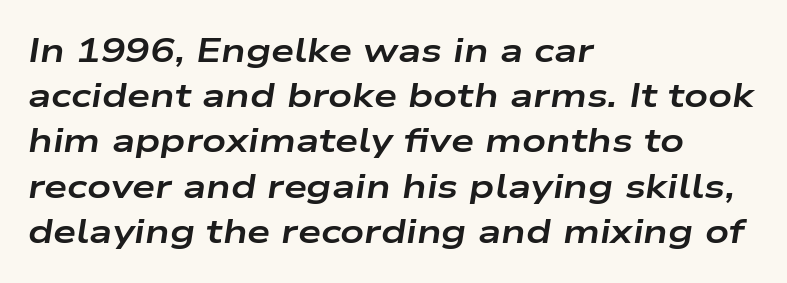
The image shows 33 px bold, wide type, italic (leaning right); set left-aligned, normal line spacing (1.37x), normal letter spacing, not underlined; low stroke contrast and a medium x-height.
